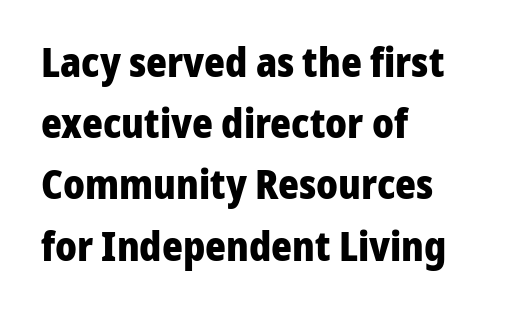
Q: Is the text bold? A: Yes.
Q: Is the text italic (slanted)? A: No, it is upright.
Q: Is the typeface a serif or a sans-serif typeface? A: Sans-serif.
Q: Is the text underlined? A: No.
Q: How is the paragraph aligned? A: Left-aligned.
Q: Is the spacing between letters normal or unusually wide? A: Normal.
Q: Is the spacing between lines tight, normal or loose? A: Normal.
Q: Width (condensed, normal, or wide)? A: Normal.
Q: Stroke contrast? A: Low.
Q: x-height? A: Medium.
Q: Monospaced? A: No.
